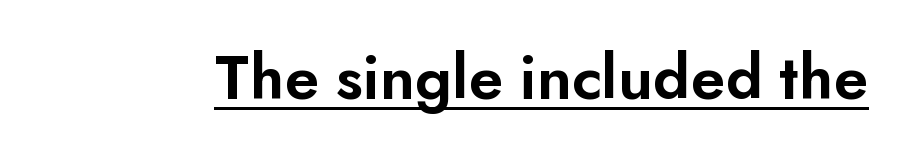
Q: Is the text bold? A: Semi-bold.
Q: Is the text italic (slanted)? A: No, it is upright.
Q: Is the typeface a serif or a sans-serif typeface? A: Sans-serif.
Q: Is the text underlined? A: Yes.
Q: Is the spacing between letters normal or unusually wide? A: Normal.
Q: Width (condensed, normal, or wide)? A: Normal.
Q: Stroke contrast? A: Low.
Q: x-height? A: Small.
Q: Monospaced? A: No.
